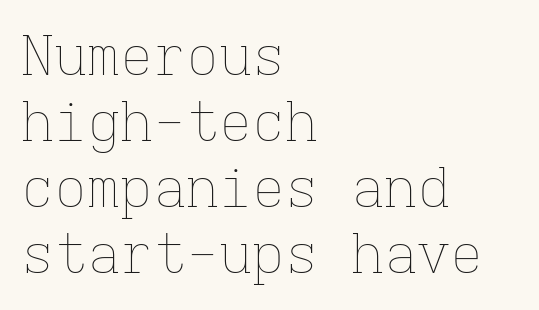
The typography opts for an upright posture over an oblique one. Monospaced: the letters line up in strict vertical columns. Caption: standard tracking, unaltered. The space beneath each line is pristine and unruled.
